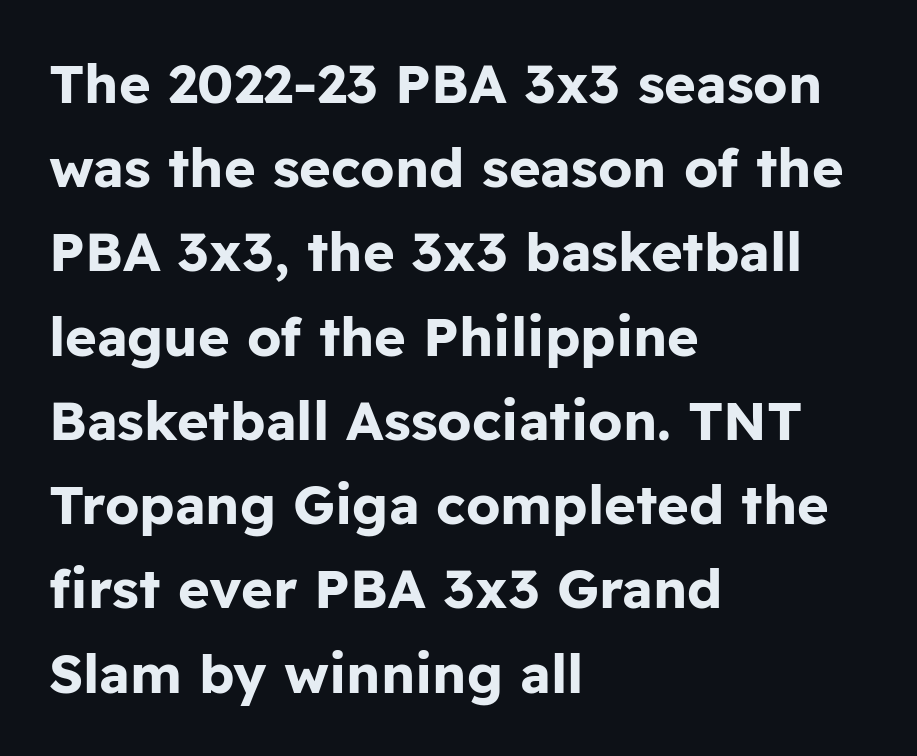
Q: Is the text bold? A: Yes.
Q: Is the text italic (slanted)? A: No, it is upright.
Q: Is the typeface a serif or a sans-serif typeface? A: Sans-serif.
Q: Is the text underlined? A: No.
Q: How is the paragraph aligned? A: Left-aligned.
Q: Is the spacing between letters normal or unusually wide? A: Normal.
Q: Is the spacing between lines tight, normal or loose? A: Normal.
Q: Width (condensed, normal, or wide)? A: Normal.
Q: Stroke contrast? A: Low.
Q: x-height? A: Medium.
Q: Monospaced? A: No.
